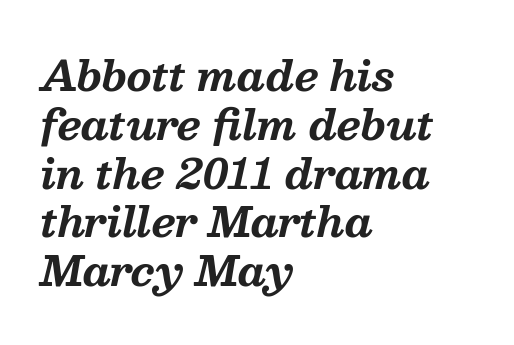
Q: Is the text bold? A: Yes.
Q: Is the text italic (slanted)? A: Yes, it leans right by about 13 degrees.
Q: Is the typeface a serif or a sans-serif typeface? A: Serif.
Q: Is the text underlined? A: No.
Q: How is the paragraph aligned? A: Left-aligned.
Q: Is the spacing between letters normal or unusually wide? A: Normal.
Q: Width (condensed, normal, or wide)? A: Normal.
Q: Stroke contrast? A: Medium.
Q: x-height? A: Medium.
Q: Monospaced? A: No.
